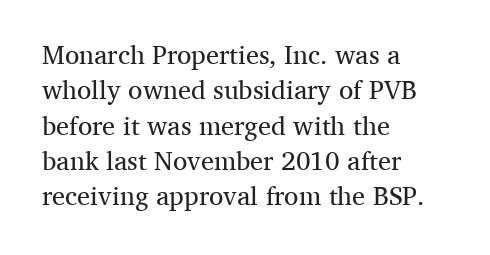
The image shows 26 px text type, upright; set left-aligned, normal line spacing (1.36x), normal letter spacing, not underlined.
